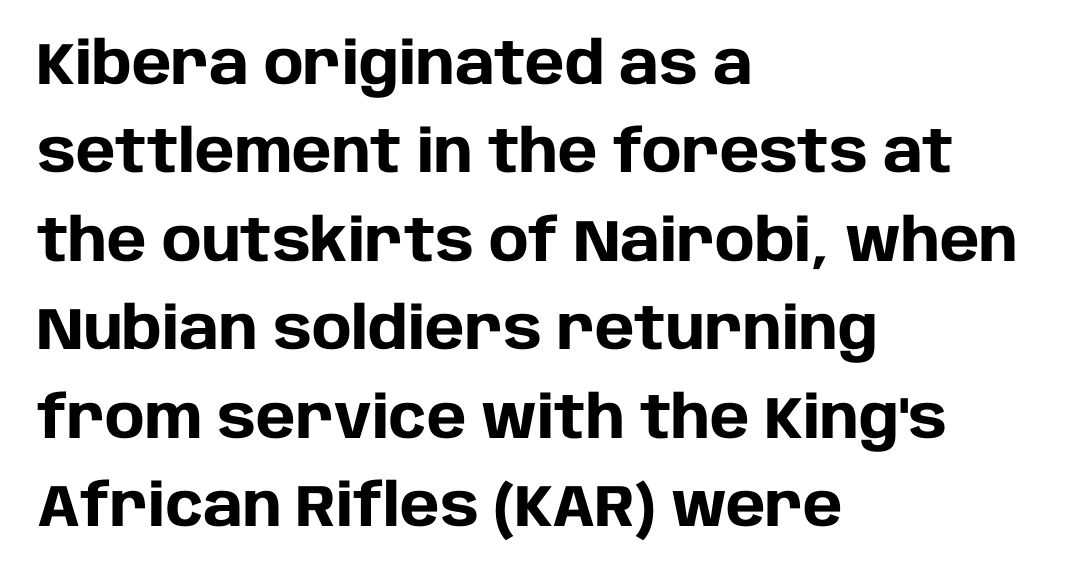
The image shows 59 px heavy sans-serif type, upright; set left-aligned, normal line spacing (1.5x), normal letter spacing, not underlined; low stroke contrast and a large x-height.
